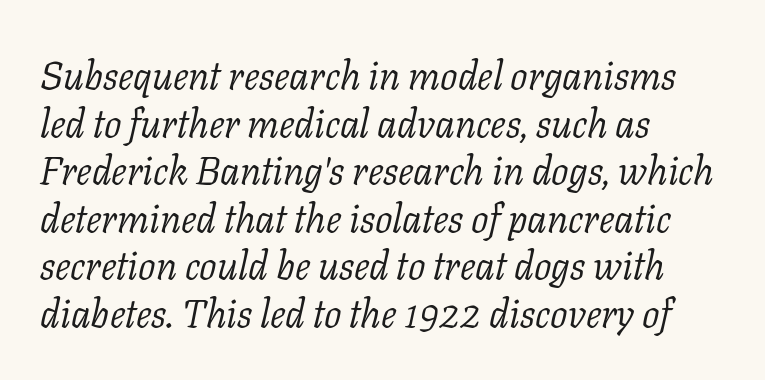
Lines of text with bare space underneath. The paragraph has a hard left edge and a soft right edge. If you drew a line through each stem, it would be angled. What kind of face is this? One with serifs.
